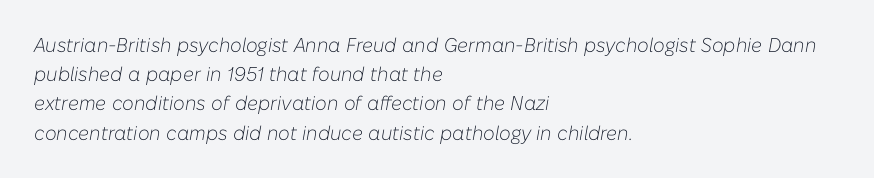
Plain, unruled lines of type. A quiet, ordinary-to-light weight characterises the typeface. In terms of posture, this sample is oblique. The designer left line spacing at the default. The face used here is rendered with its standard letterfit.
